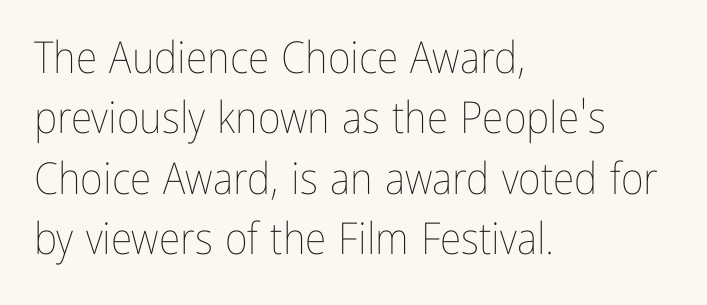
The image shows 44 px thin, condensed type, upright; set left-aligned, normal line spacing (1.37x), normal letter spacing, not underlined; low stroke contrast and a medium x-height.
